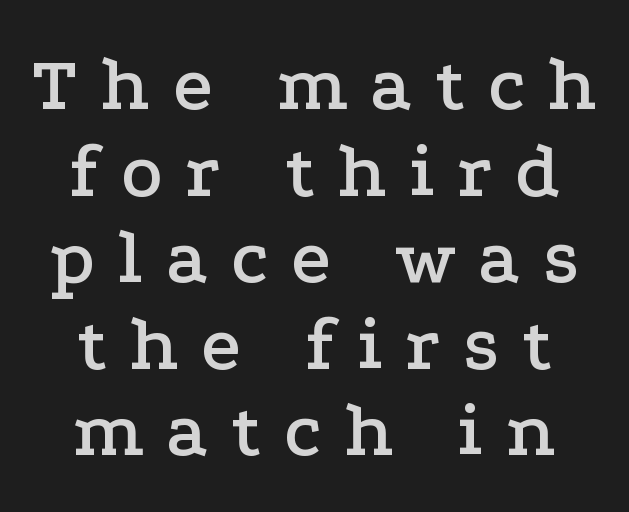
{"serif": "yes", "italic": "no", "width": "wide", "stroke_contrast": "low", "x_height": "medium", "monospaced": "no", "underline": "no", "line_spacing": "tight", "line_spacing_ratio": 1.11, "letter_spacing": "wide", "letter_spacing_em": 0.29, "glyph_px": 78}
